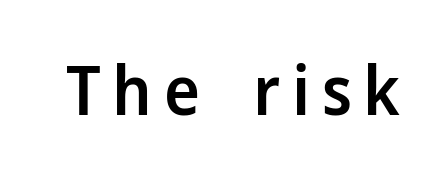
{"serif": "no", "italic": "no", "bold": "semi", "weight": "semibold", "width": "normal", "stroke_contrast": "low", "x_height": "medium", "monospaced": "no", "underline": "no", "glyph_px": 68}
